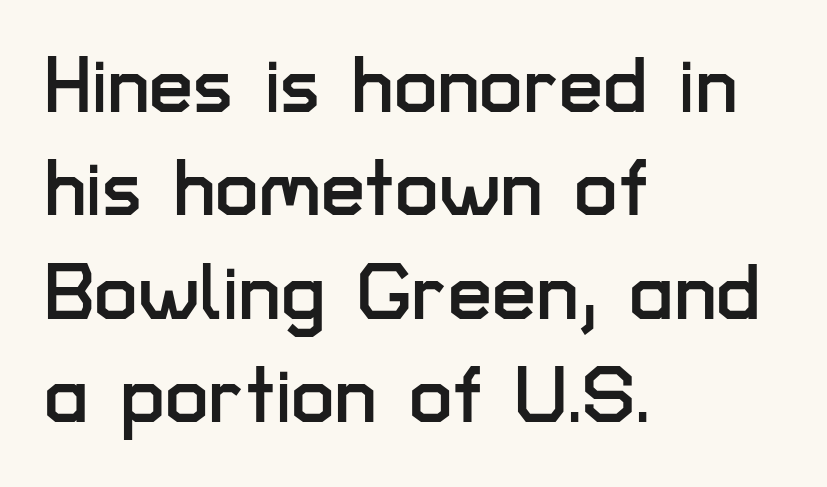
The image shows 79 px sans-serif type, upright; set left-aligned, normal line spacing (1.31x), normal letter spacing, not underlined; low stroke contrast and a medium x-height.
